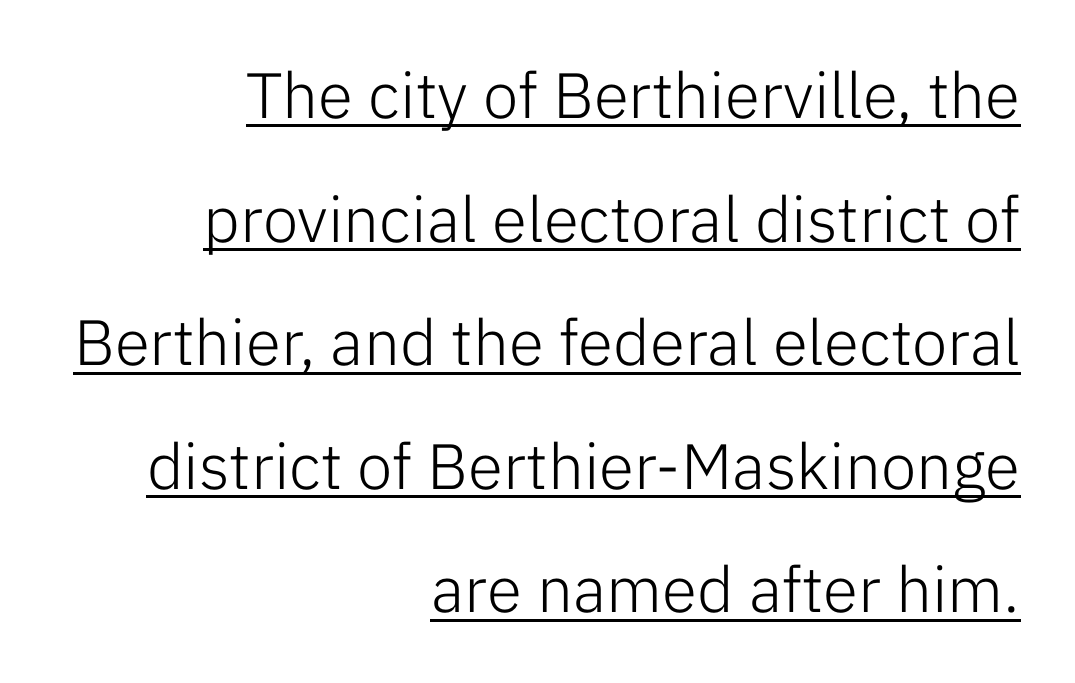
{"serif": "no", "italic": "no", "bold": "no", "weight": "light", "width": "normal", "stroke_contrast": "low", "x_height": "medium", "monospaced": "no", "underline": "yes", "align": "right", "line_spacing": "loose", "line_spacing_ratio": 1.93, "letter_spacing": "normal", "letter_spacing_em": 0.0, "glyph_px": 64}
